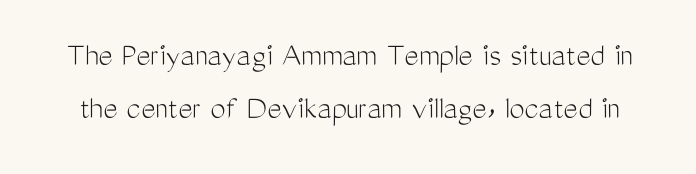
{"serif": "no", "italic": "no", "bold": "no", "weight": "light", "width": "condensed", "stroke_contrast": "medium", "x_height": "medium", "monospaced": "no", "underline": "no", "line_spacing": "normal", "line_spacing_ratio": 1.56, "letter_spacing": "normal", "letter_spacing_em": 0.0, "glyph_px": 34}
